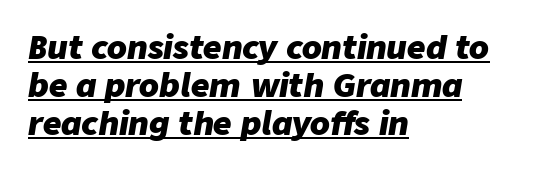
{"italic": "yes", "lean": "right", "slant_degrees": 9, "bold": "yes", "weight": "heavy", "width": "normal", "stroke_contrast": "low", "x_height": "medium", "monospaced": "no", "underline": "yes", "align": "left", "line_spacing_ratio": 1.18, "letter_spacing": "normal", "letter_spacing_em": 0.0, "glyph_px": 32}
